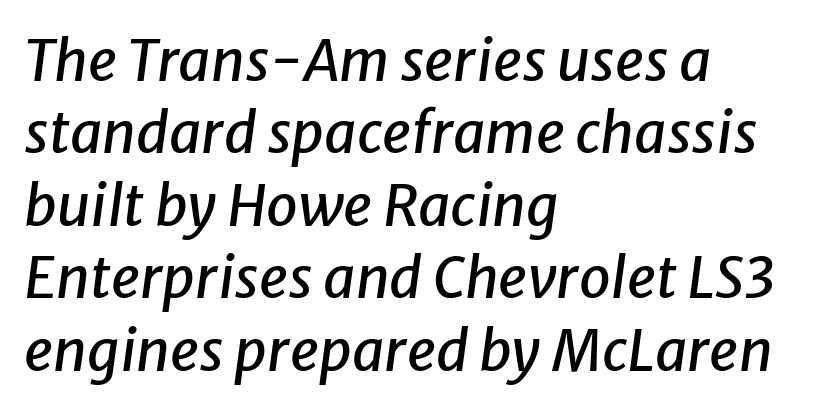
{"italic": "yes", "lean": "right", "slant_degrees": 8, "width": "normal", "stroke_contrast": "low", "x_height": "medium", "monospaced": "no", "underline": "no", "align": "left", "line_spacing": "normal", "line_spacing_ratio": 1.27, "letter_spacing": "normal", "letter_spacing_em": 0.0, "glyph_px": 57}
